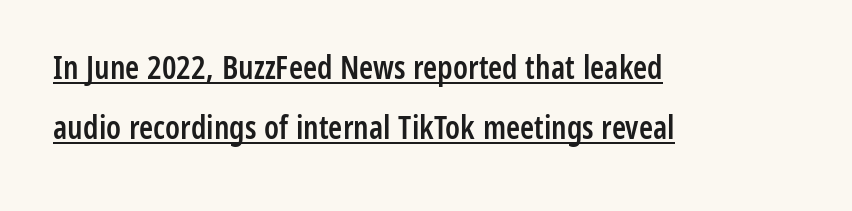
The image shows 32 px semibold, condensed sans-serif type, upright; set left-aligned, line spacing 1.88x, normal letter spacing, underlined; low stroke contrast and a medium x-height.
